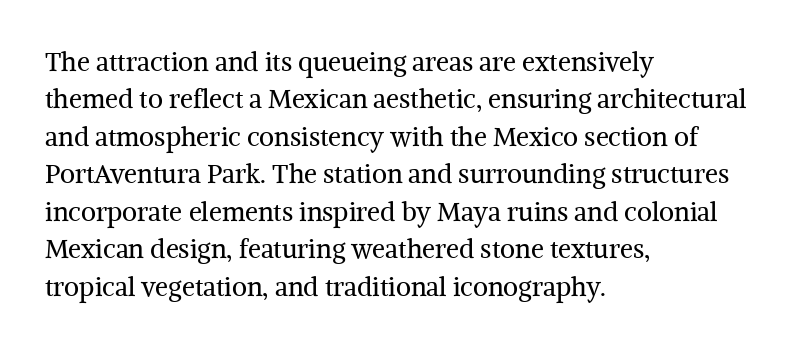
Is the letter spacing exaggerated? No — it looks like the ordinary default. This block has exactly the height ordinary leading produces. This is the regular roman posture of the typeface. Weight: not bold — regular or lighter.
